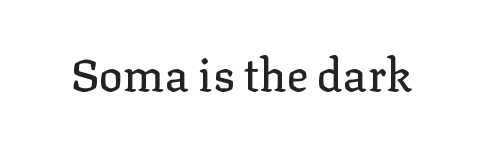
{"serif": "yes", "italic": "no", "width": "normal", "stroke_contrast": "low", "x_height": "medium", "monospaced": "no", "underline": "no", "letter_spacing": "normal", "letter_spacing_em": 0.0, "glyph_px": 45}
